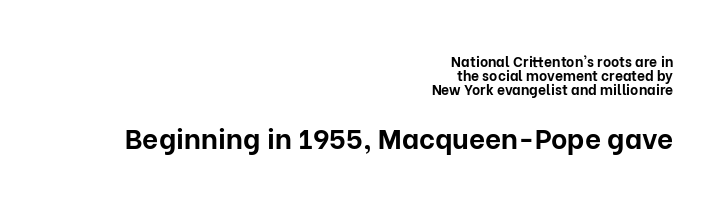
The image shows 28 px bold sans-serif type, upright; set right-aligned, tight line spacing (1.01x), normal letter spacing, not underlined; the second (bottom) block is 2.0x larger; low stroke contrast and a medium x-height.
